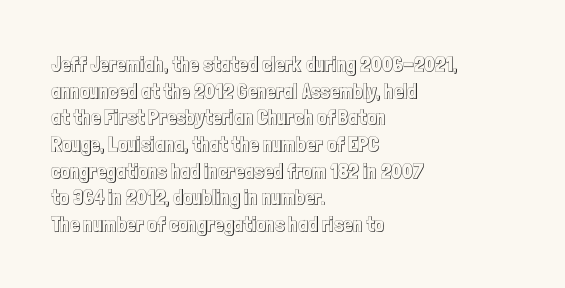
Q: Is the text italic (slanted)? A: No, it is upright.
Q: Is the text underlined? A: No.
Q: How is the paragraph aligned? A: Left-aligned.
Q: Is the spacing between letters normal or unusually wide? A: Normal.
Q: Is the spacing between lines tight, normal or loose? A: Normal.
